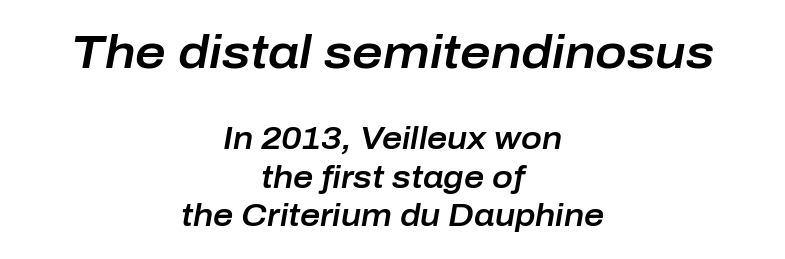
The image shows 47 px text type, italic (leaning right); set centered, line spacing 1.23x, normal letter spacing, not underlined; the first (top) block is 1.52x larger; low stroke contrast and a medium x-height.
